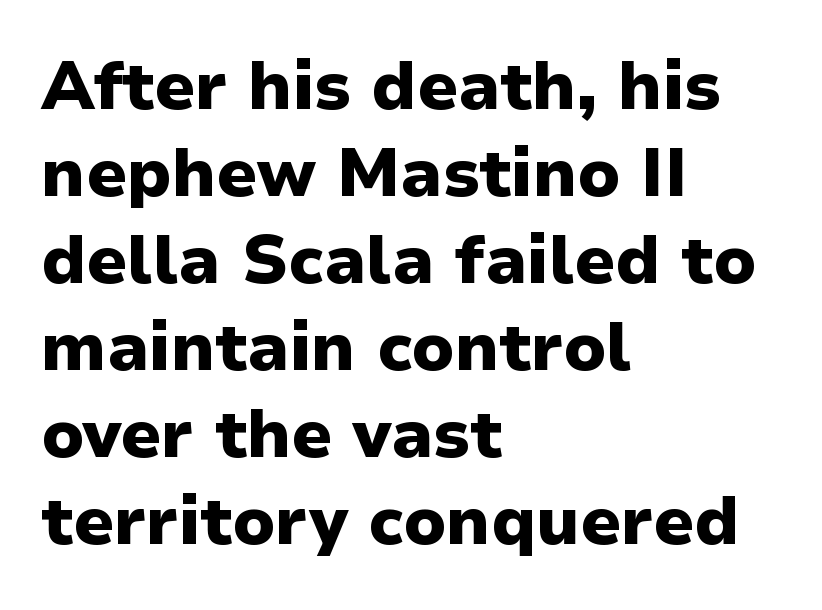
Q: Is the text bold? A: Yes.
Q: Is the text italic (slanted)? A: No, it is upright.
Q: Is the typeface a serif or a sans-serif typeface? A: Sans-serif.
Q: Is the text underlined? A: No.
Q: How is the paragraph aligned? A: Left-aligned.
Q: Is the spacing between letters normal or unusually wide? A: Normal.
Q: Is the spacing between lines tight, normal or loose? A: Normal.
Q: Width (condensed, normal, or wide)? A: Normal.
Q: Stroke contrast? A: Low.
Q: x-height? A: Medium.
Q: Monospaced? A: No.
